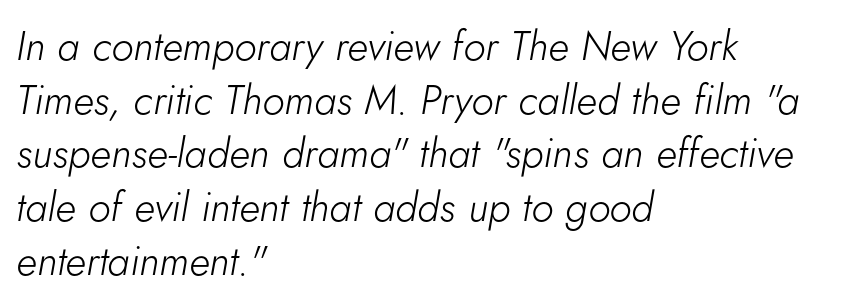
Q: Is the text bold? A: No.
Q: Is the text italic (slanted)? A: Yes, it leans right by about 5 degrees.
Q: Is the text underlined? A: No.
Q: How is the paragraph aligned? A: Left-aligned.
Q: Is the spacing between letters normal or unusually wide? A: Normal.
Q: Is the spacing between lines tight, normal or loose? A: Normal.
Q: Width (condensed, normal, or wide)? A: Normal.
Q: Stroke contrast? A: Low.
Q: x-height? A: Small.
Q: Monospaced? A: No.
